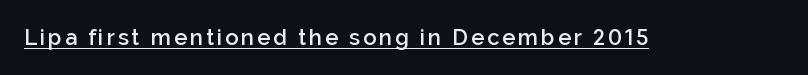
How heavy is the stroke? Medium-heavy — a semibold, shy of bold. It's the straight-up-and-down kind of type. A rule runs beneath these lines of type.
